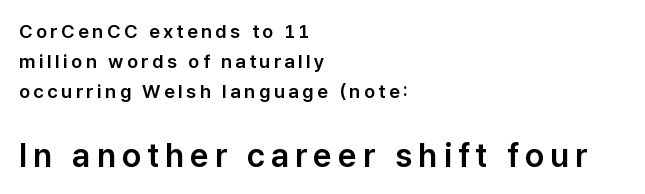
The image shows 33 px sans-serif type, upright; set left-aligned, normal line spacing (1.57x), not underlined; the second (bottom) block is 1.74x larger; low stroke contrast and a medium x-height.
